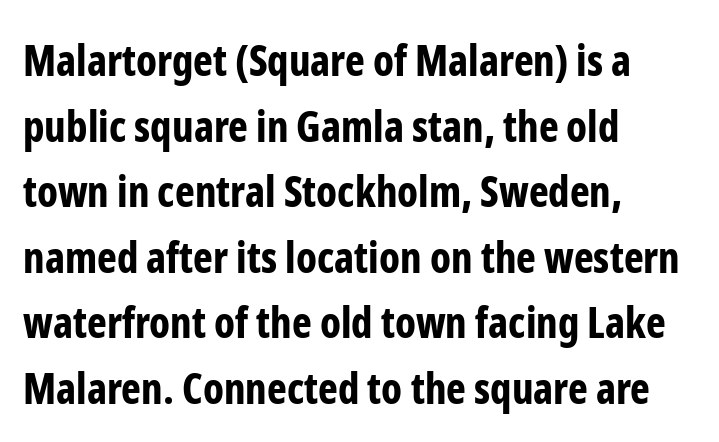
{"serif": "no", "italic": "no", "bold": "yes", "weight": "bold", "width": "condensed", "stroke_contrast": "low", "x_height": "medium", "monospaced": "no", "underline": "no", "align": "left", "line_spacing": "normal", "line_spacing_ratio": 1.56, "letter_spacing": "normal", "letter_spacing_em": 0.0, "glyph_px": 42}
